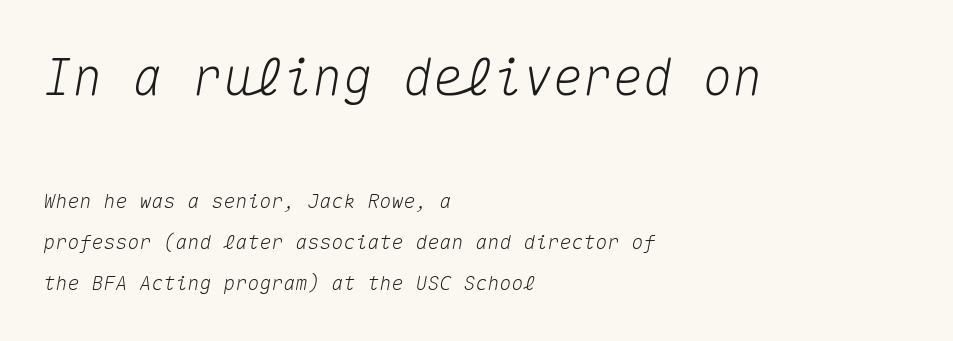
Q: Is the text italic (slanted)? A: Yes, it leans right by about 10 degrees.
Q: Is the text underlined? A: No.
Q: How is the paragraph aligned? A: Left-aligned.
Q: Is the spacing between letters normal or unusually wide? A: Normal.
Q: Is the spacing between lines tight, normal or loose? A: Loose.
Q: Which block of text is set in a larger size, the first (top) or the second (bottom)? A: The first (top) one.
Q: Width (condensed, normal, or wide)? A: Normal.
Q: Stroke contrast? A: Medium.
Q: x-height? A: Medium.
Q: Monospaced? A: Yes.
